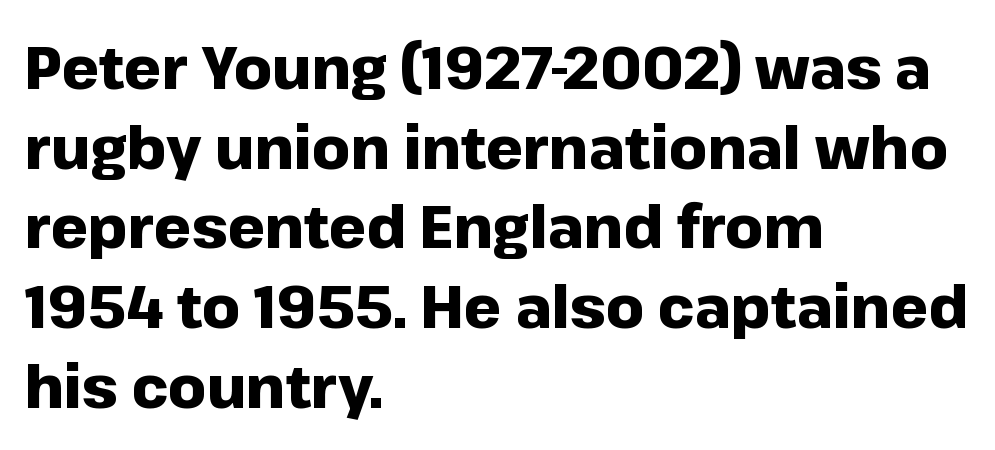
The passage shown is typed in a proportional face where columns would drift. The letters sit at their default tracking, neither squeezed nor spread. One-word summary of the alignment: left. On the weight axis this lands at bold, roughly 700. Regarding leading, the lines here are spaced in the standard way. A clean baseline with only descenders dipping below it.
